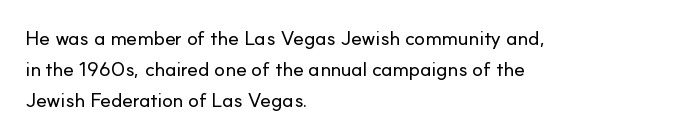
You could call the tracking neutral — neither tight nor loose. No italicization has been applied; the sample stays upright. Just letters on the line, the space beneath them empty. Compared with typical paragraphs, the rows here are spaced about the same.
